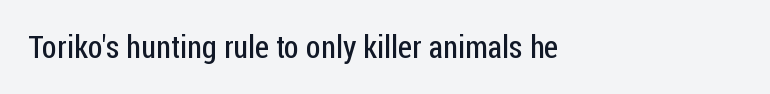
Q: Is the text bold? A: No.
Q: Is the text italic (slanted)? A: No, it is upright.
Q: Is the typeface a serif or a sans-serif typeface? A: Sans-serif.
Q: Is the text underlined? A: No.
Q: How is the paragraph aligned? A: Left-aligned.
Q: Is the spacing between letters normal or unusually wide? A: Normal.
Q: Width (condensed, normal, or wide)? A: Condensed.
Q: Stroke contrast? A: Low.
Q: x-height? A: Medium.
Q: Monospaced? A: No.
